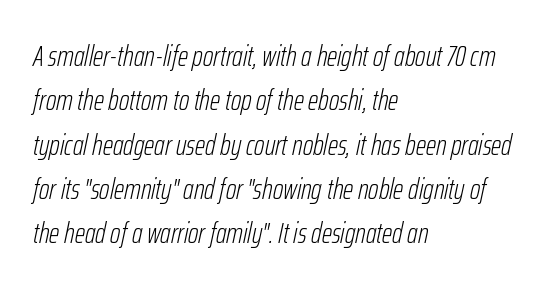
When letters slant like this, we call the style italic. Stem width sits at or under what a default text font uses. Unmarked baselines from the first word to the last. Evenly set lines give the paragraph a standard silhouette. The typesetter chose a ragged-right arrangement here.
